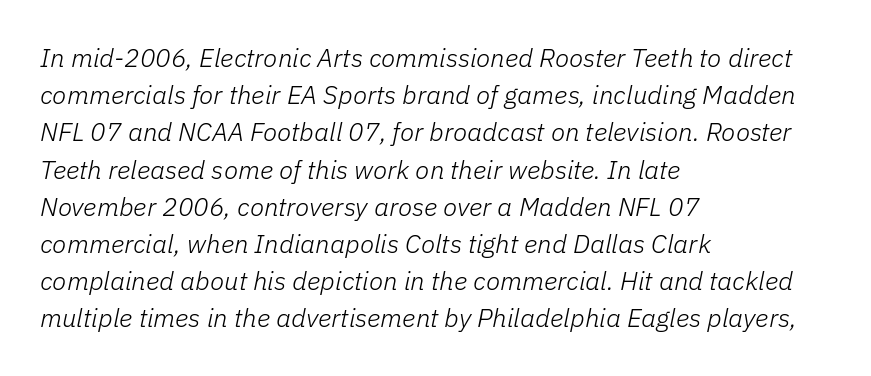
{"italic": "yes", "lean": "right", "slant_degrees": 11, "bold": "no", "underline": "no", "align": "left", "line_spacing": "normal", "line_spacing_ratio": 1.43, "letter_spacing": "normal", "letter_spacing_em": 0.0, "glyph_px": 26}
